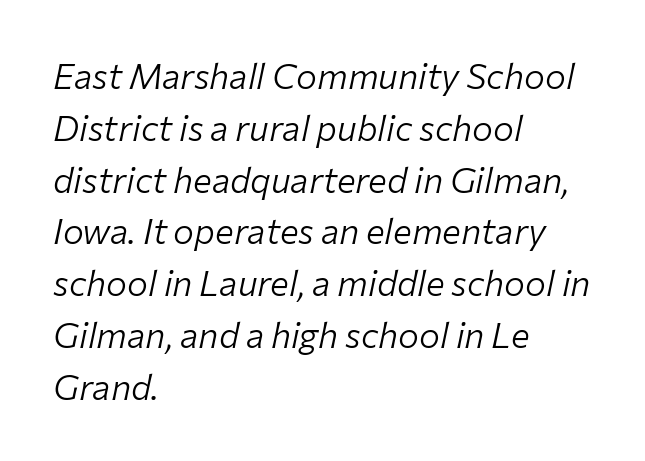
The image shows 35 px light type, italic (leaning right); set left-aligned, normal line spacing (1.48x), normal letter spacing, not underlined; low stroke contrast and a medium x-height.
